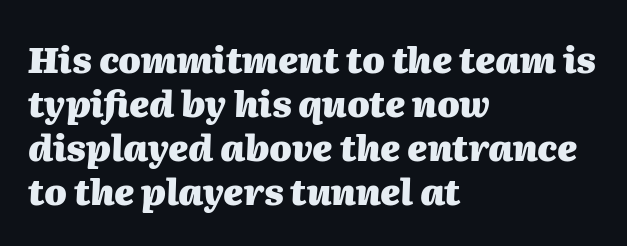
The image shows 36 px heavy type, italic (leaning right); set left-aligned, line spacing 1.22x, normal letter spacing, not underlined; medium stroke contrast and a medium x-height.
